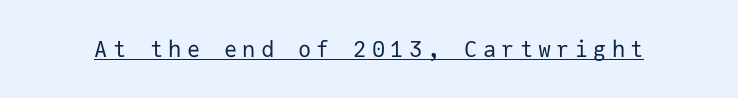
Q: Is the text bold? A: No.
Q: Is the text italic (slanted)? A: No, it is upright.
Q: Is the text underlined? A: Yes.
Q: Is the spacing between letters normal or unusually wide? A: Unusually wide.
